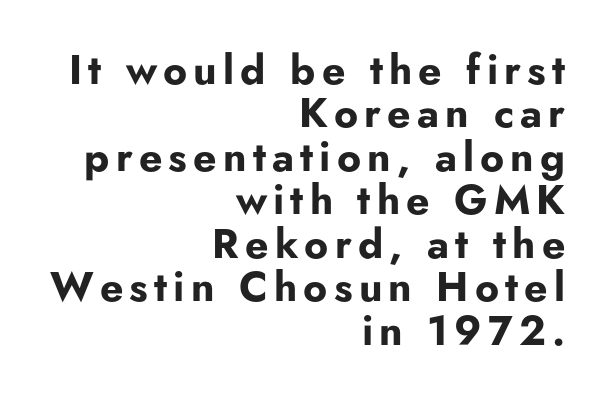
Q: Is the text bold? A: Yes.
Q: Is the text italic (slanted)? A: No, it is upright.
Q: Is the typeface a serif or a sans-serif typeface? A: Sans-serif.
Q: Is the text underlined? A: No.
Q: How is the paragraph aligned? A: Right-aligned.
Q: Is the spacing between lines tight, normal or loose? A: Tight.
Q: Width (condensed, normal, or wide)? A: Normal.
Q: Stroke contrast? A: Low.
Q: x-height? A: Small.
Q: Monospaced? A: No.
